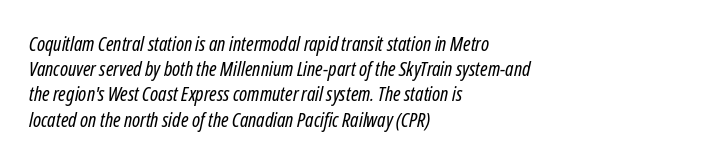
You can tell it's italic because the verticals aren't actually vertical. Tracking here is standard; glyphs follow each other at the usual distance. Bare-footed words on every line. Visually the block forms a straight wall on the left and a jagged coastline on the right.
